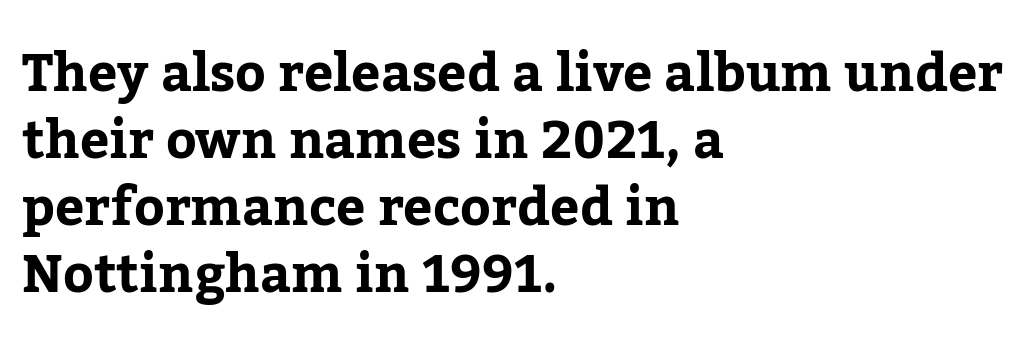
This sample has the flowing, uneven cadence of proportional lettering. The strip under each line holds only bare page. Horizontally, the lines are justified to the leading edge only. A serif font was chosen for this passage. Unlike italic type, these characters show no tilt at all. Leading: standard.
